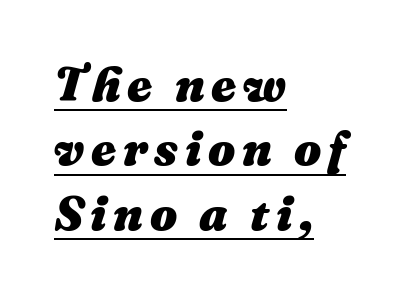
The image shows 48 px heavy type, italic (leaning right); set left-aligned, normal line spacing (1.34x), underlined; medium stroke contrast and a medium x-height.
